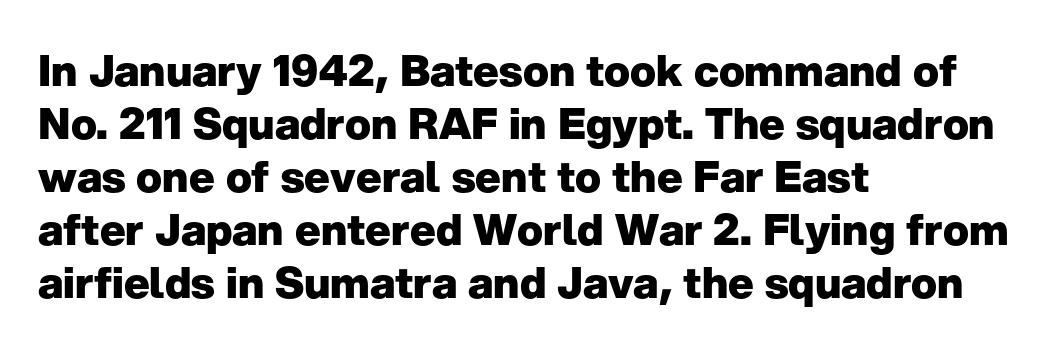
{"serif": "no", "italic": "no", "bold": "yes", "weight": "heavy", "width": "normal", "stroke_contrast": "low", "x_height": "medium", "monospaced": "no", "underline": "no", "align": "left", "line_spacing_ratio": 1.23, "letter_spacing": "normal", "letter_spacing_em": 0.0, "glyph_px": 43}
